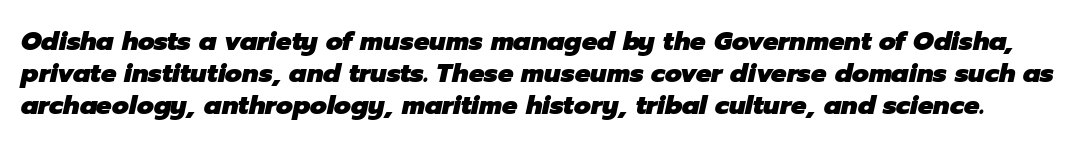
The rendering applies a slant to the glyphs. Strong, thick strokes mark this as bold type. Tracking here is standard; glyphs follow each other at the usual distance. Any mark beneath the type? The region is blank.
